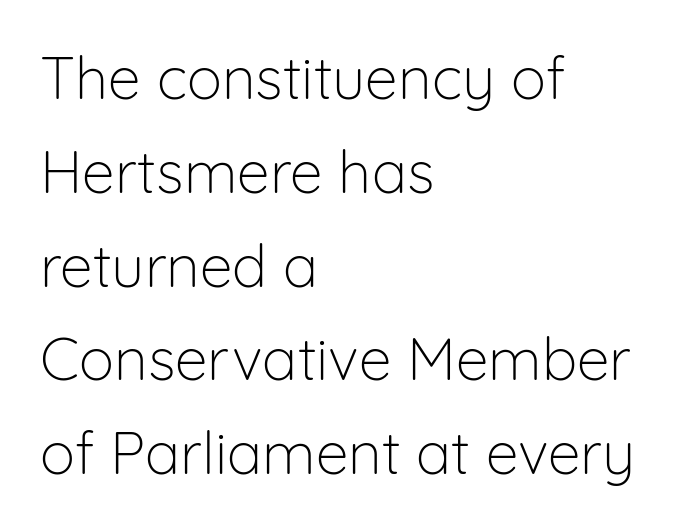
{"serif": "no", "italic": "no", "bold": "no", "weight": "light", "width": "normal", "stroke_contrast": "low", "x_height": "medium", "monospaced": "no", "underline": "no", "align": "left", "line_spacing": "normal", "line_spacing_ratio": 1.59, "letter_spacing": "normal", "letter_spacing_em": 0.0, "glyph_px": 59}
